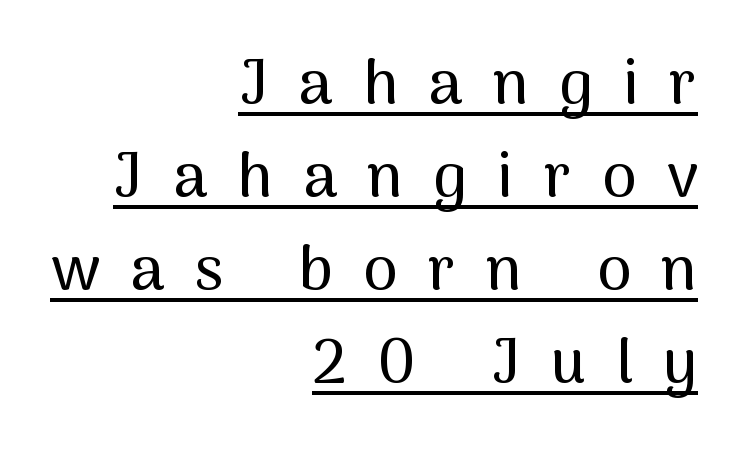
The image shows 62 px sans-serif type, upright; set right-aligned, normal line spacing (1.5x), unusually wide letter spacing (+0.49 em), underlined; medium stroke contrast and a medium x-height.
